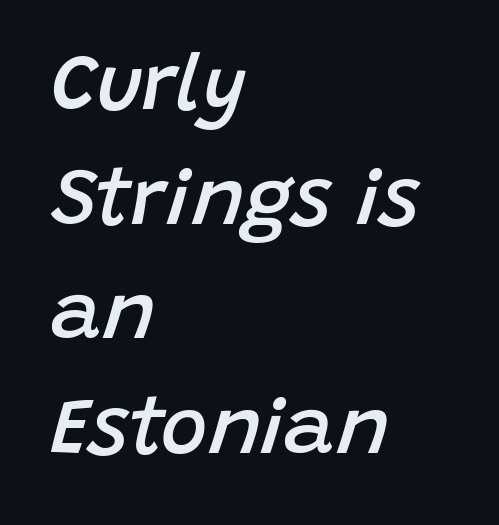
Q: Is the text bold? A: Semi-bold.
Q: Is the text italic (slanted)? A: Yes, it leans right by about 15 degrees.
Q: Is the text underlined? A: No.
Q: How is the paragraph aligned? A: Left-aligned.
Q: Is the spacing between letters normal or unusually wide? A: Normal.
Q: Is the spacing between lines tight, normal or loose? A: Normal.
Q: Width (condensed, normal, or wide)? A: Normal.
Q: Stroke contrast? A: Low.
Q: x-height? A: Large.
Q: Monospaced? A: No.
